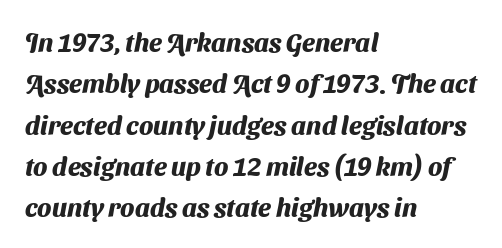
{"bold": "yes", "underline": "no", "align": "left", "line_spacing": "normal", "line_spacing_ratio": 1.59, "letter_spacing": "normal", "letter_spacing_em": 0.0, "glyph_px": 26}
